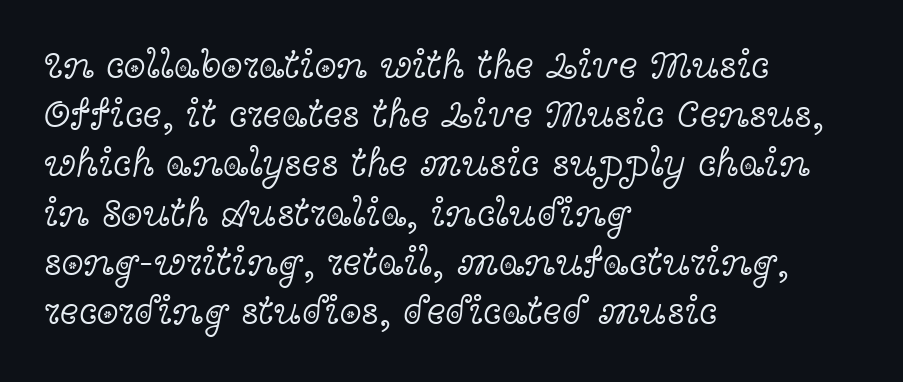
{"serif": "yes", "bold": "no", "weight": "light", "width": "wide", "x_height": "medium", "monospaced": "no", "underline": "no", "align": "left", "line_spacing_ratio": 1.23, "letter_spacing": "normal", "letter_spacing_em": 0.0, "glyph_px": 40}
